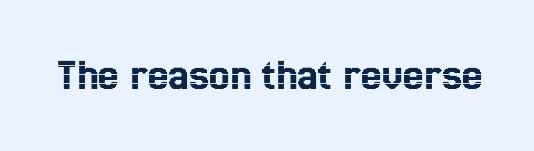
The image shows 46 px condensed type, upright; set normal letter spacing, not underlined; a medium x-height.
